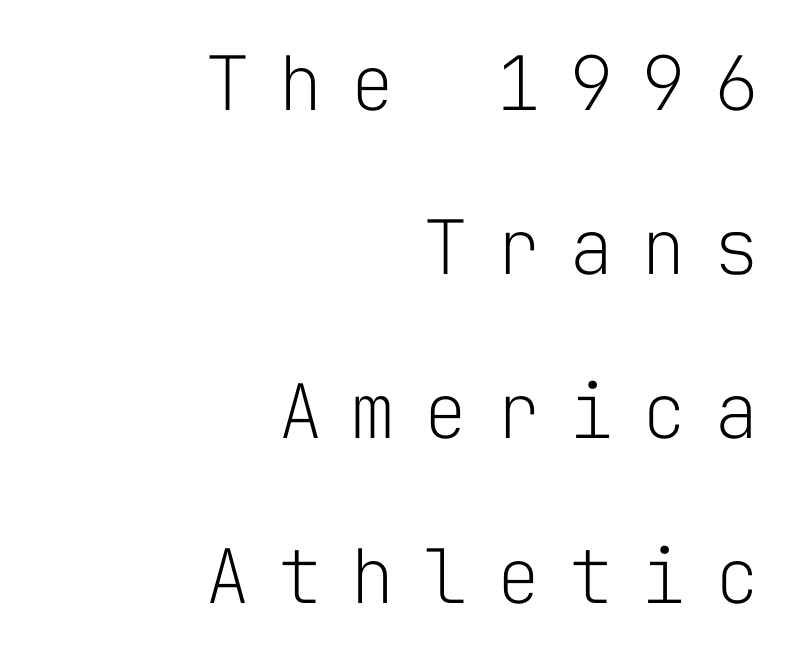
The image shows 75 px light sans-serif type, upright, monospaced; set right-aligned, loose line spacing (2.19x), unusually wide letter spacing (+0.37 em), not underlined; low stroke contrast and a medium x-height.
